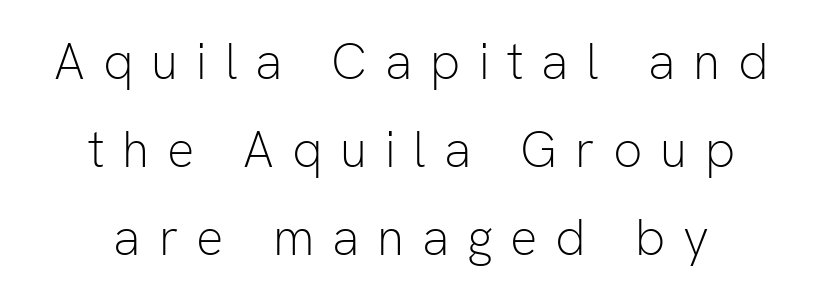
Q: Is the text bold? A: No.
Q: Is the text italic (slanted)? A: No, it is upright.
Q: Is the typeface a serif or a sans-serif typeface? A: Sans-serif.
Q: Is the text underlined? A: No.
Q: How is the paragraph aligned? A: Centered.
Q: Is the spacing between letters normal or unusually wide? A: Unusually wide.
Q: Width (condensed, normal, or wide)? A: Normal.
Q: Stroke contrast? A: Low.
Q: x-height? A: Medium.
Q: Monospaced? A: No.
